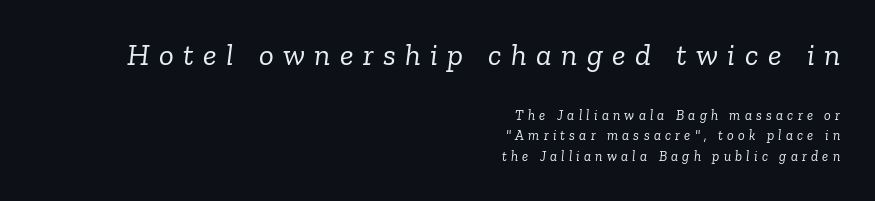
{"serif": "yes", "italic": "yes", "lean": "right", "slant_degrees": 6, "bold": "no", "weight": "light", "width": "normal", "stroke_contrast": "low", "x_height": "medium", "monospaced": "no", "underline": "no", "align": "right", "line_spacing": "normal", "line_spacing_ratio": 1.48, "letter_spacing": "wide", "letter_spacing_em": 0.3, "larger_block": "first", "size_ratio": 2.21, "glyph_px": 31}
